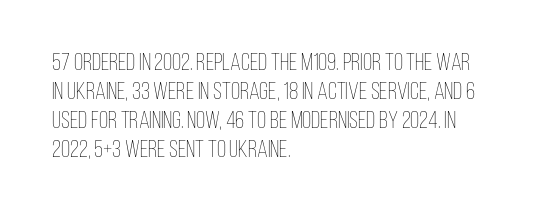
{"italic": "no", "bold": "no", "underline": "no", "align": "left", "line_spacing_ratio": 1.21, "letter_spacing": "normal", "letter_spacing_em": 0.0, "glyph_px": 24}
